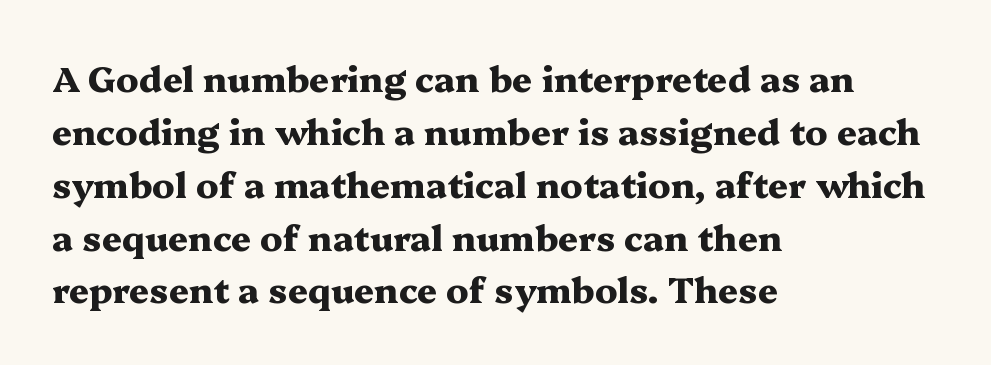
The image shows 35 px heavy, wide serif type, upright; set left-aligned, normal line spacing (1.51x), normal letter spacing, not underlined; medium stroke contrast and a medium x-height.
